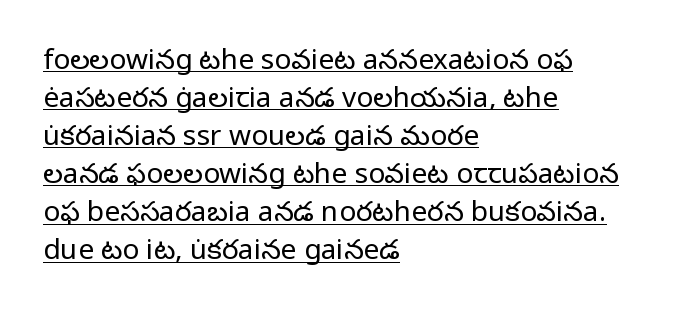
The image shows 28 px regular-weight sans-serif type, upright; set left-aligned, normal line spacing (1.36x), normal letter spacing, underlined; low stroke contrast and a medium x-height.
